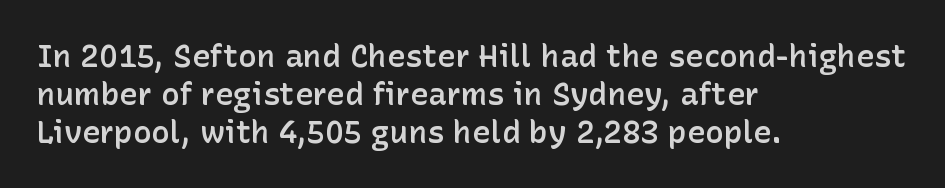
The image shows 31 px semibold sans-serif type, upright; set left-aligned, line spacing 1.22x, normal letter spacing, not underlined; low stroke contrast and a medium x-height.
